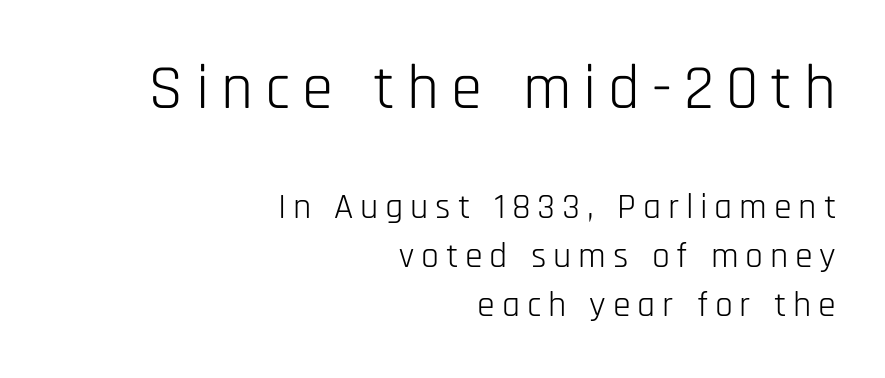
{"serif": "no", "italic": "no", "bold": "no", "weight": "light", "width": "condensed", "stroke_contrast": "low", "x_height": "large", "monospaced": "no", "underline": "no", "align": "right", "line_spacing": "normal", "line_spacing_ratio": 1.35, "larger_block": "first", "size_ratio": 1.75, "glyph_px": 63}
